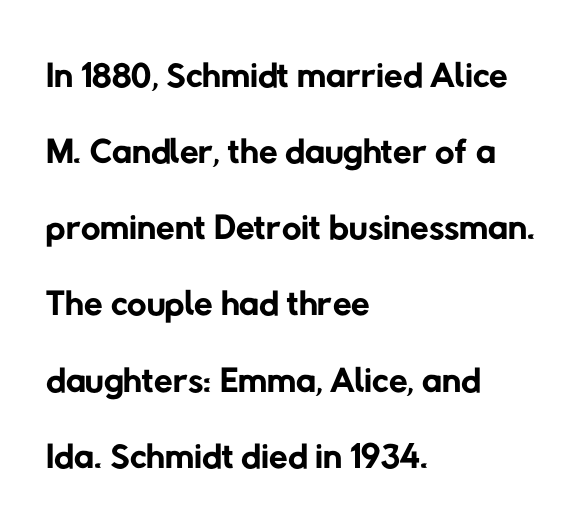
A quiet, ordinary-to-light weight characterises the typeface. Is this a sans? Yes — the strokes have no serifs. Glyph-to-glyph distance matches everyday printed text. The gap between lines stays unmarked.
